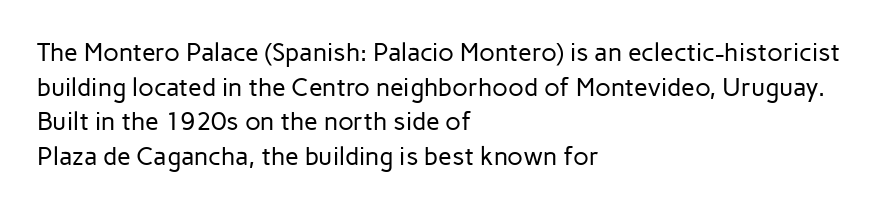
Q: Is the text bold? A: No.
Q: Is the text italic (slanted)? A: No, it is upright.
Q: Is the text underlined? A: No.
Q: How is the paragraph aligned? A: Left-aligned.
Q: Is the spacing between letters normal or unusually wide? A: Normal.
Q: Is the spacing between lines tight, normal or loose? A: Normal.
